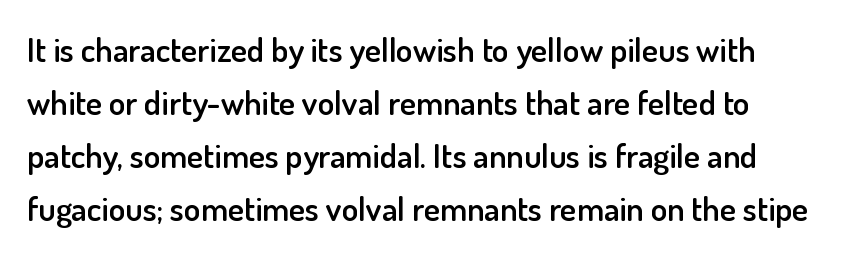
Varying glyph widths throughout — classic text-font behaviour. When letters stand straight like this, we call the style roman or upright. Glance below the letters and you will spot only blank space. Letter spacing: default. These lines sit exactly where default settings would place them. Moderately thickened strokes mark this as semibold type.
